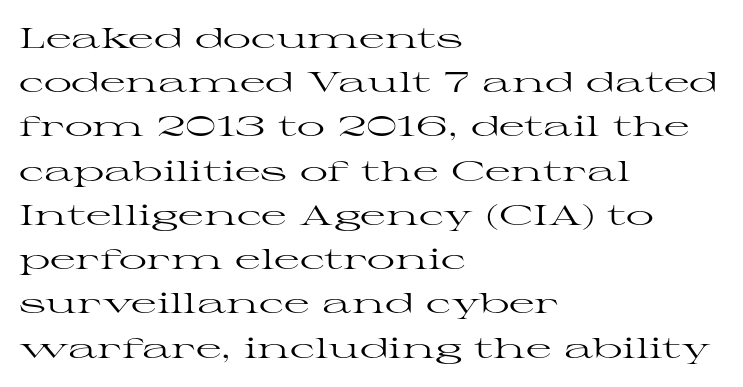
The compositor pushed each line to the left boundary. These lines keep a tight, regular rhythm from letter to letter. Vertically, the passage feels balanced, rows spaced as you'd expect. No word sits above an underline. Posture: upright roman. No chunkiness to these letters — they're not bold.
